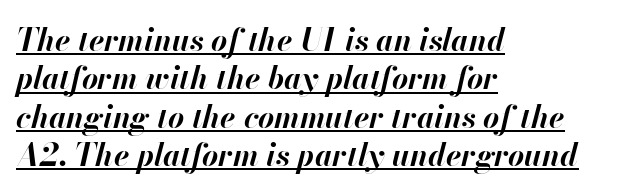
The image shows 31 px bold type, italic (leaning right); set left-aligned, line spacing 1.24x, normal letter spacing, underlined; high stroke contrast and a small x-height.
